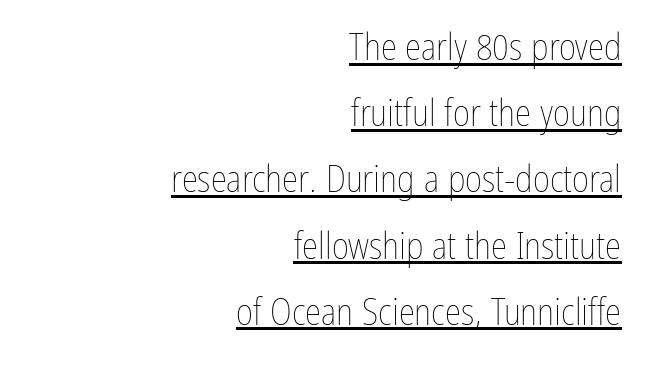
The typeface has the unassuming heft of standard copy or less. Here the designer chose a conventional face with non-uniform glyph widths. This is underlined copy, the kind a proofreader might mark for attention. The passage shown has conventional tracking throughout. It's the straight-up-and-down kind of type.
